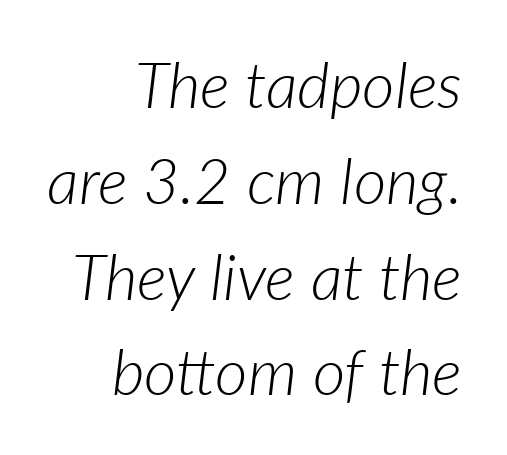
The image shows 63 px light type, italic (leaning right); set right-aligned, normal line spacing (1.52x), normal letter spacing, not underlined; low stroke contrast and a medium x-height.
